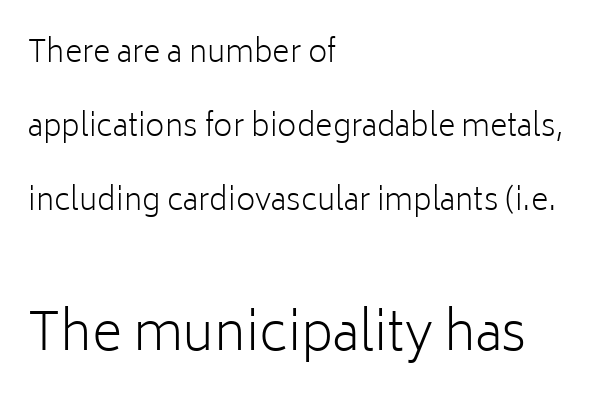
Glyph-to-glyph distance matches everyday printed text. Block two is the big one; block one sits smaller above it. This rendering uses left alignment, leaving the right contour irregular. Compared with a typical body face, this is equally light or lighter still. You can tell it's not italic because the verticals are truly vertical.
